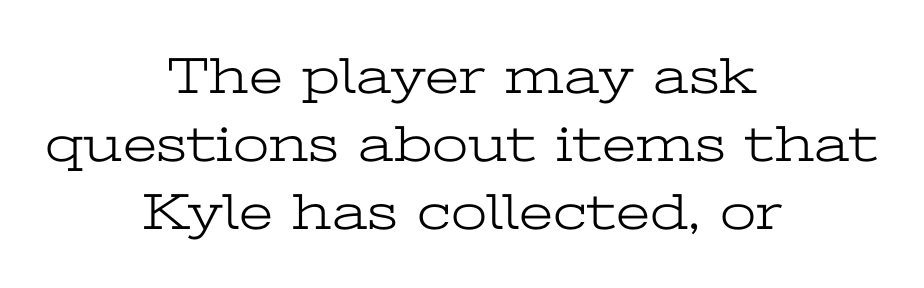
The image shows 52 px light, wide serif type, upright; set centered, normal line spacing (1.31x), normal letter spacing, not underlined; low stroke contrast and a medium x-height.
